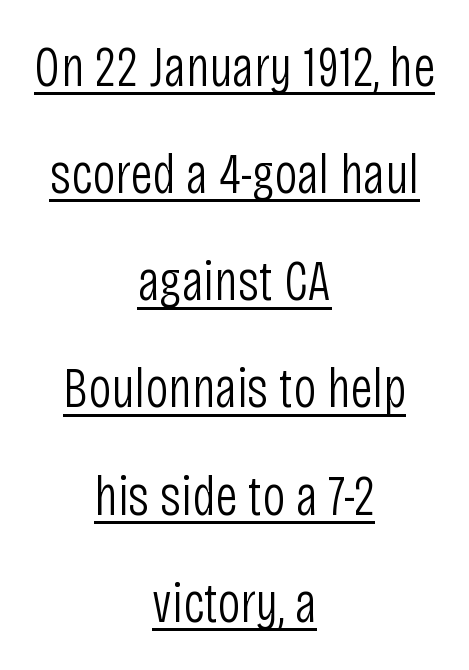
{"serif": "no", "italic": "no", "bold": "no", "weight": "light", "width": "condensed", "stroke_contrast": "low", "x_height": "large", "monospaced": "no", "underline": "yes", "align": "center", "line_spacing_ratio": 1.88, "letter_spacing": "normal", "letter_spacing_em": 0.0, "glyph_px": 57}
